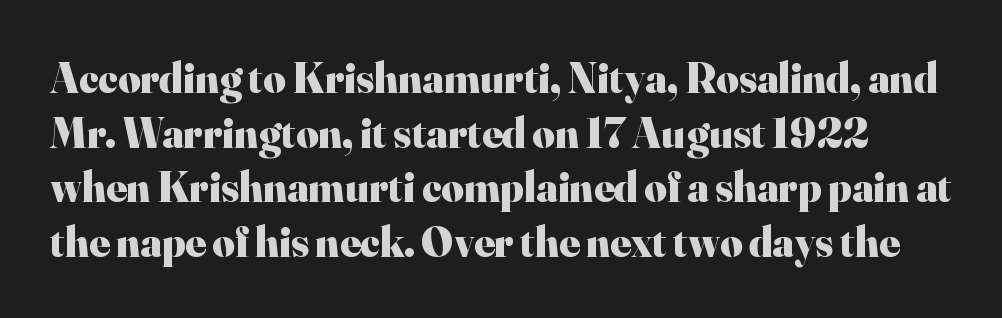
Q: Is the text bold? A: Yes.
Q: Is the text italic (slanted)? A: No, it is upright.
Q: Is the typeface a serif or a sans-serif typeface? A: Serif.
Q: Is the text underlined? A: No.
Q: Is the spacing between letters normal or unusually wide? A: Normal.
Q: Is the spacing between lines tight, normal or loose? A: Normal.
Q: Width (condensed, normal, or wide)? A: Normal.
Q: Stroke contrast? A: High.
Q: x-height? A: Small.
Q: Monospaced? A: No.
